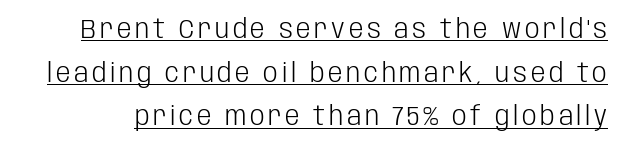
{"italic": "no", "bold": "no", "underline": "yes", "line_spacing": "normal", "line_spacing_ratio": 1.68, "glyph_px": 26}
